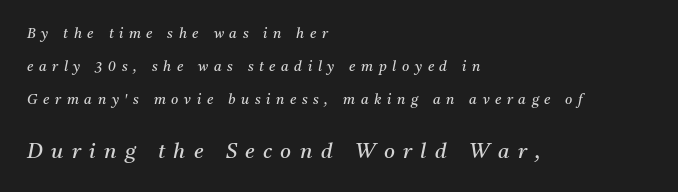
Words float on clear page, feet unadorned. Designer's note — italics engaged. Look at the glyph heights: the lower group is clearly the bigger setting. No extra ink here — the face is not bold.
